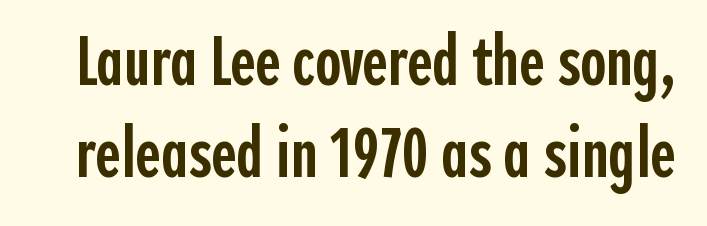
Q: Is the text bold? A: Semi-bold.
Q: Is the text italic (slanted)? A: No, it is upright.
Q: Is the typeface a serif or a sans-serif typeface? A: Sans-serif.
Q: Is the text underlined? A: No.
Q: Is the spacing between letters normal or unusually wide? A: Normal.
Q: Is the spacing between lines tight, normal or loose? A: Normal.
Q: Width (condensed, normal, or wide)? A: Condensed.
Q: x-height? A: Medium.
Q: Monospaced? A: No.
